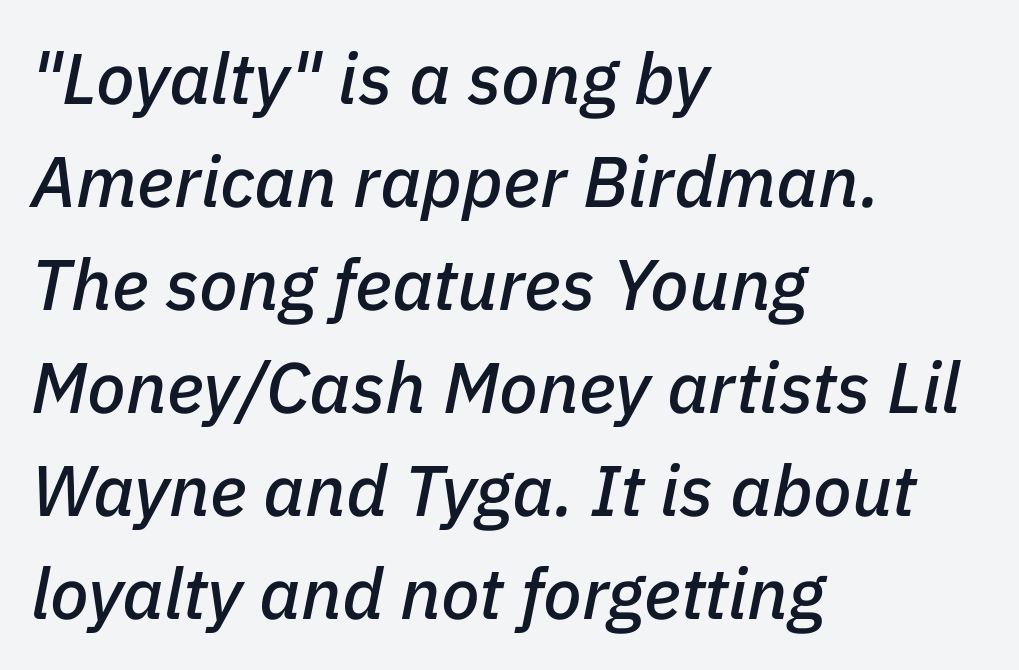
The image shows 71 px text type, italic (leaning right); set left-aligned, normal line spacing (1.45x), normal letter spacing, not underlined; low stroke contrast and a medium x-height.
